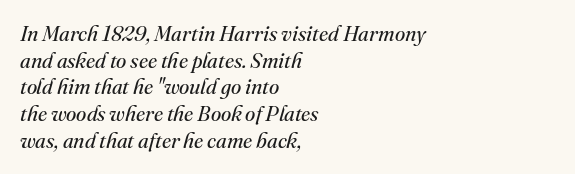
Q: Is the text bold? A: No.
Q: Is the text italic (slanted)? A: Yes, it leans right by about 16 degrees.
Q: Is the text underlined? A: No.
Q: How is the paragraph aligned? A: Left-aligned.
Q: Is the spacing between letters normal or unusually wide? A: Normal.
Q: Is the spacing between lines tight, normal or loose? A: Normal.
